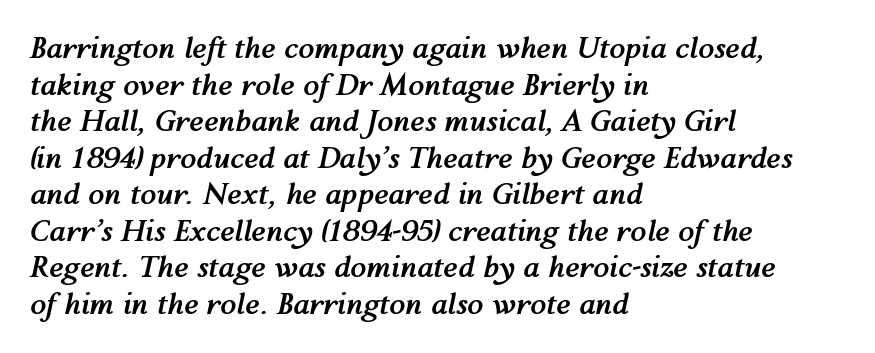
The image shows 29 px semibold type, italic (leaning right); set left-aligned, normal line spacing (1.26x), normal letter spacing, not underlined; medium stroke contrast and a medium x-height.
